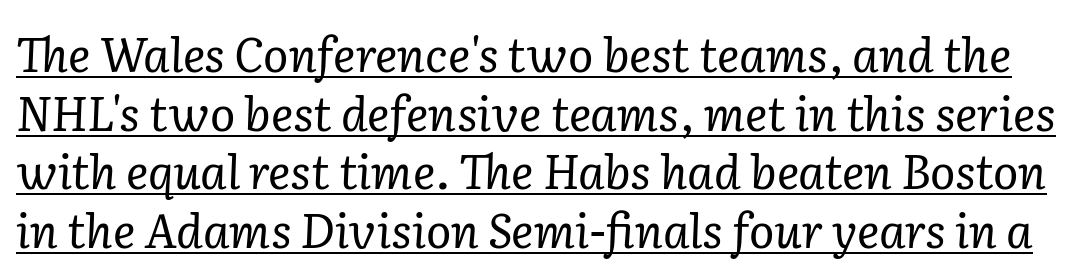
Q: Is the text bold? A: No.
Q: Is the text italic (slanted)? A: Yes, it leans right by about 2 degrees.
Q: Is the typeface a serif or a sans-serif typeface? A: Serif.
Q: Is the text underlined? A: Yes.
Q: Is the spacing between letters normal or unusually wide? A: Normal.
Q: Is the spacing between lines tight, normal or loose? A: Normal.
Q: Width (condensed, normal, or wide)? A: Normal.
Q: Stroke contrast? A: Low.
Q: x-height? A: Medium.
Q: Monospaced? A: No.
